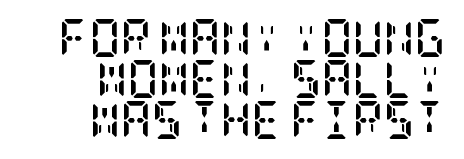
The image shows 38 px semibold, condensed serif type, upright; set right-aligned, tight line spacing (1.08x), normal letter spacing, not underlined; low stroke contrast and a large x-height.
